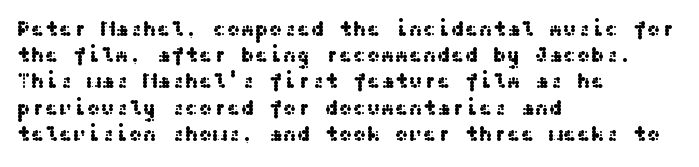
Q: Is the text italic (slanted)? A: No, it is upright.
Q: Is the text underlined? A: No.
Q: How is the paragraph aligned? A: Left-aligned.
Q: Is the spacing between letters normal or unusually wide? A: Normal.
Q: Is the spacing between lines tight, normal or loose? A: Normal.
